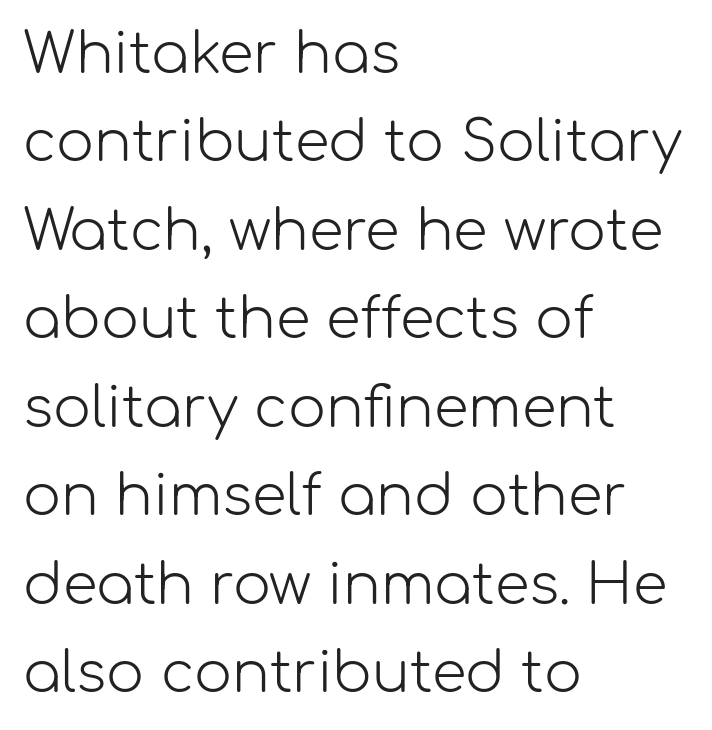
Line spacing here is normal. Upright lettering throughout. Rule under the text: the space is simply empty. The font family rendered here belongs to the sans-serif group. Spacing verdict: proportional, widths tailored to each character. The cut favours lightness, reaching ordinary text weight at its darkest.
